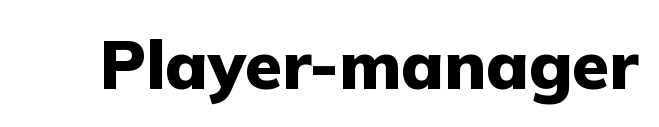
Quick note: not italic, upright. The passage shown is typeset with a sans-serif family. A dark, heavy texture on the line: the type is bold. Descender tails drop into unmarked territory. The letters sit at their default tracking, neither squeezed nor spread.
